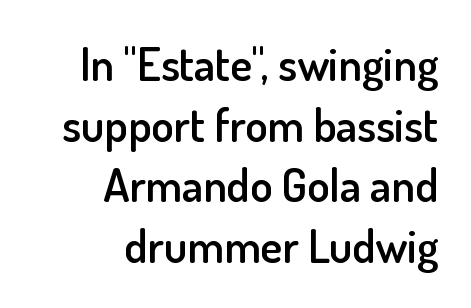
Examine the stroke ends and you'll find no serifs. Lines of text with bare space underneath. The letterforms sit shoulder to shoulder at normal distance. In terms of leading, this rendering sits right in the middle. The characters look somewhat weighty, a semibold short of true bold.
